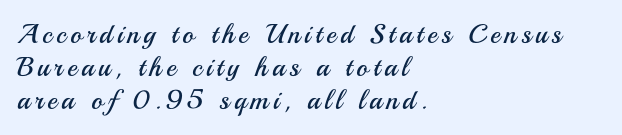
The space beneath each line is pristine and unruled. In CSS terms this would be text-align: left. A light-to-regular cut is what we see here.
